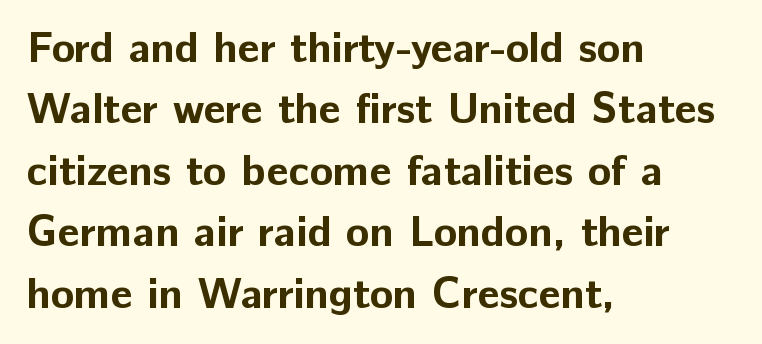
The image shows 43 px bold sans-serif type, upright; set left-aligned, normal line spacing (1.43x), normal letter spacing, not underlined; low stroke contrast and a medium x-height.
